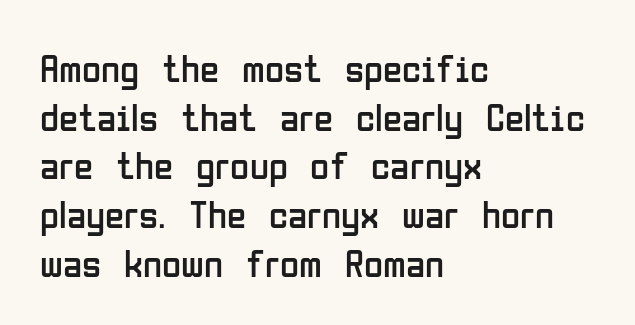
Nothing sits at the stroke ends, so this counts as sans-serif. Do the characters align in a grid? No, the font is proportional. A classic flush-left, rag-right setting is used for this passage. The face used here is rendered with its standard letterfit.
